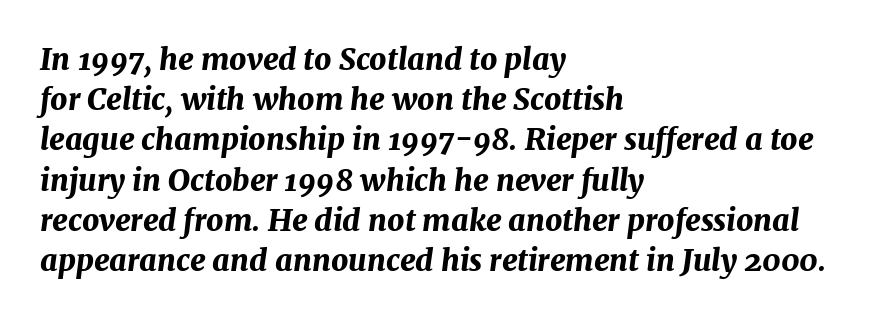
{"italic": "yes", "lean": "right", "slant_degrees": 7, "bold": "yes", "weight": "bold", "width": "normal", "stroke_contrast": "medium", "x_height": "medium", "monospaced": "no", "underline": "no", "align": "left", "line_spacing": "normal", "line_spacing_ratio": 1.34, "letter_spacing": "normal", "letter_spacing_em": 0.0, "glyph_px": 30}
